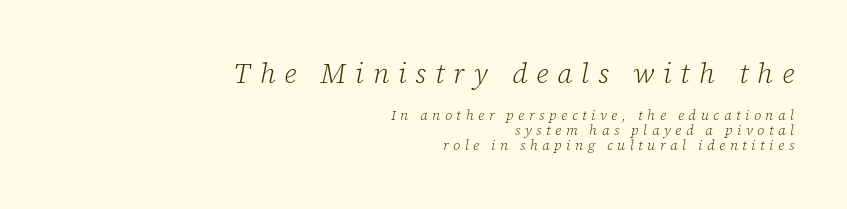
{"serif": "yes", "italic": "yes", "lean": "right", "slant_degrees": 12, "bold": "no", "weight": "light", "width": "normal", "stroke_contrast": "low", "x_height": "medium", "monospaced": "no", "underline": "no", "align": "right", "line_spacing": "tight", "line_spacing_ratio": 1.07, "letter_spacing": "wide", "letter_spacing_em": 0.32, "larger_block": "first", "size_ratio": 2.0, "glyph_px": 28}
